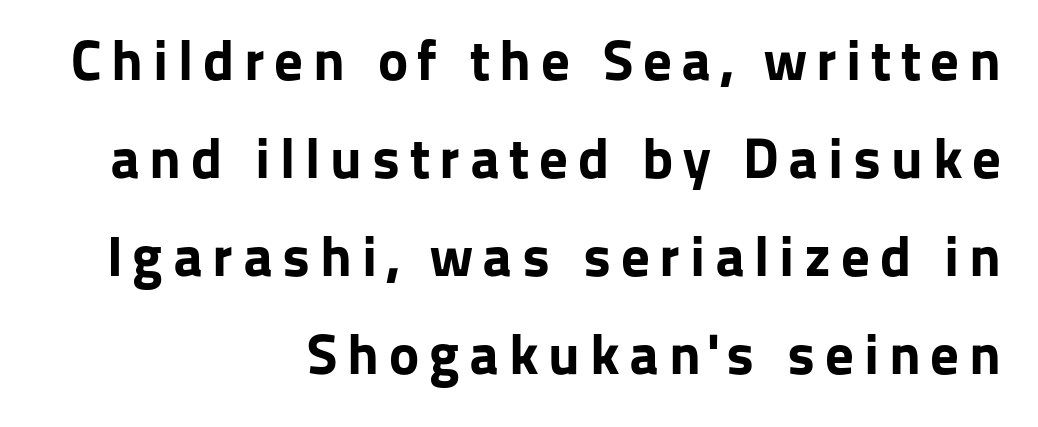
The image shows 57 px bold sans-serif type, upright; set right-aligned, line spacing 1.72x, not underlined; low stroke contrast and a medium x-height.
